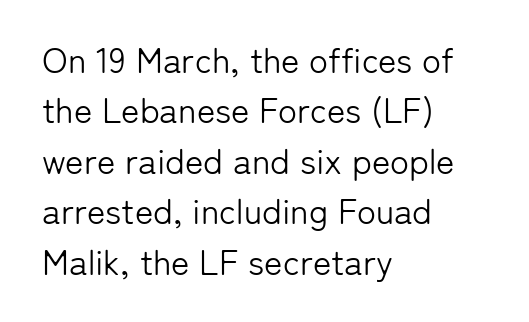
{"serif": "no", "italic": "no", "bold": "no", "weight": "light", "width": "normal", "stroke_contrast": "low", "x_height": "medium", "monospaced": "no", "underline": "no", "align": "left", "line_spacing": "normal", "line_spacing_ratio": 1.44, "letter_spacing": "normal", "letter_spacing_em": 0.0, "glyph_px": 35}
